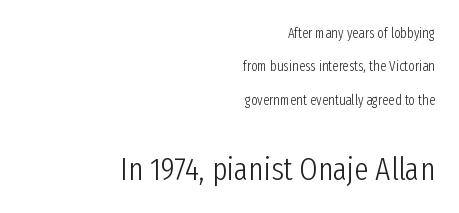
Q: Is the text bold? A: No.
Q: Is the text italic (slanted)? A: No, it is upright.
Q: Is the typeface a serif or a sans-serif typeface? A: Sans-serif.
Q: Is the text underlined? A: No.
Q: How is the paragraph aligned? A: Right-aligned.
Q: Is the spacing between letters normal or unusually wide? A: Normal.
Q: Is the spacing between lines tight, normal or loose? A: Loose.
Q: Which block of text is set in a larger size, the first (top) or the second (bottom)? A: The second (bottom) one.
Q: Width (condensed, normal, or wide)? A: Condensed.
Q: Stroke contrast? A: Low.
Q: x-height? A: Medium.
Q: Monospaced? A: No.
